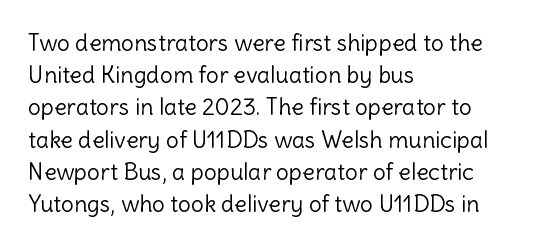
Regarding leading, the lines here are spaced in the standard way. The setting favours the left margin, as ordinary paragraphs usually do. The typeface has the unassuming heft of standard copy or less. The tracking reads as untouched default to a designer's eye. Type without underlining. Vertical strokes here are truly vertical.
